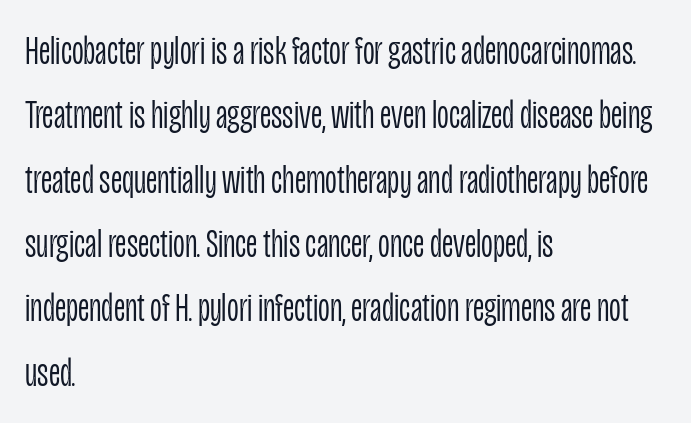
A clean baseline with only descenders dipping below it. In terms of letterspacing, this is plain default setting. One-word summary of the alignment: left. Quick note: interline space is typical. The font sits on the lighter half of the weight spectrum, regular included.
